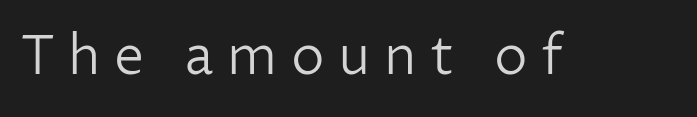
The image shows 54 px light sans-serif type, upright; set unusually wide letter spacing (+0.25 em), not underlined; low stroke contrast and a medium x-height.
